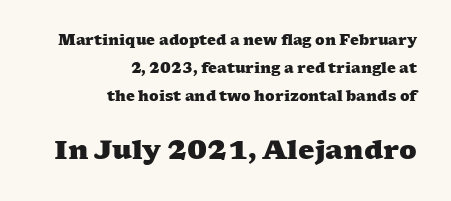
{"bold": "yes", "underline": "no", "align": "right", "line_spacing": "loose", "line_spacing_ratio": 2.01, "letter_spacing": "normal", "letter_spacing_em": 0.0, "larger_block": "second", "size_ratio": 1.86, "glyph_px": 26}
